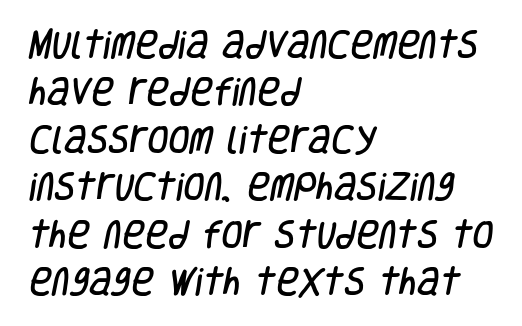
Stroke terminals: plain, sans-serif. The leading is moderate, giving the passage an even texture. Looks like regular typesetting: each glyph gets only the width it needs. The strip under each line holds only bare page.
